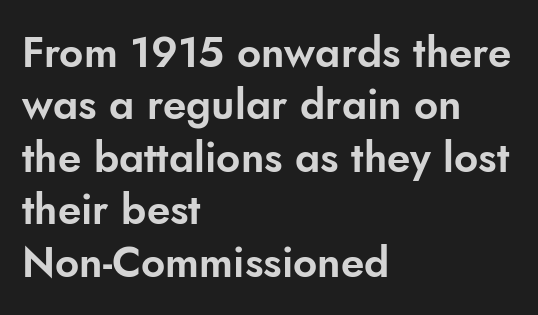
Q: Is the text italic (slanted)? A: No, it is upright.
Q: Is the typeface a serif or a sans-serif typeface? A: Sans-serif.
Q: Is the text underlined? A: No.
Q: How is the paragraph aligned? A: Left-aligned.
Q: Is the spacing between letters normal or unusually wide? A: Normal.
Q: Is the spacing between lines tight, normal or loose? A: Normal.
Q: Width (condensed, normal, or wide)? A: Normal.
Q: Stroke contrast? A: Low.
Q: x-height? A: Small.
Q: Monospaced? A: No.
